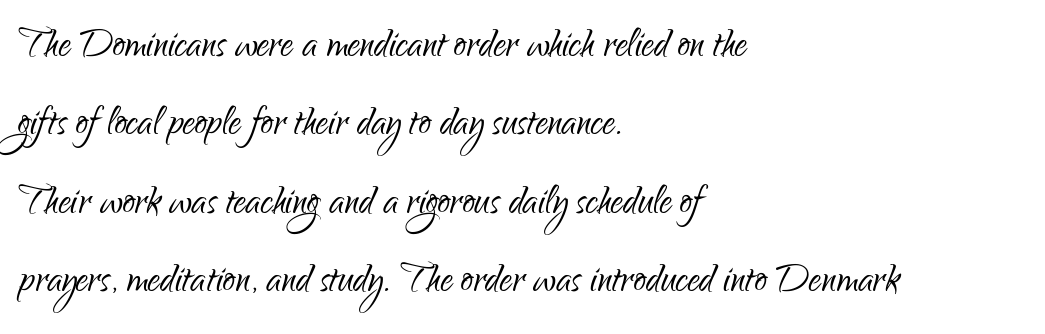
One-word summary of the alignment: left. Stroke mass is kept to a normal reading level or below. Regarding serifs, this sample does without them. Think of a printed novel: that variable character pitch is what you see here. Does extra space separate the letters? No, they use regular spacing.
